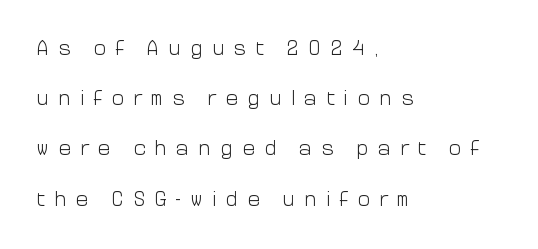
The image shows 21 px text type, upright; set left-aligned, loose line spacing (2.39x), unusually wide letter spacing (+0.44 em), not underlined.
